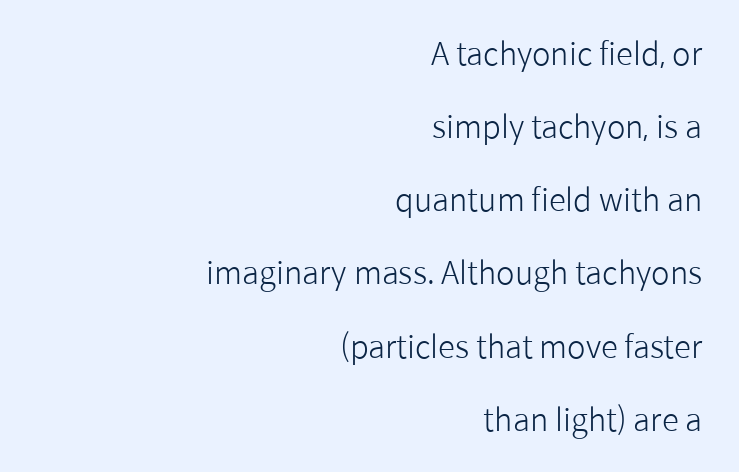
{"serif": "no", "italic": "no", "bold": "no", "weight": "light", "width": "normal", "stroke_contrast": "low", "x_height": "medium", "monospaced": "no", "underline": "no", "align": "right", "line_spacing": "loose", "line_spacing_ratio": 2.36, "letter_spacing": "normal", "letter_spacing_em": 0.0, "glyph_px": 31}
